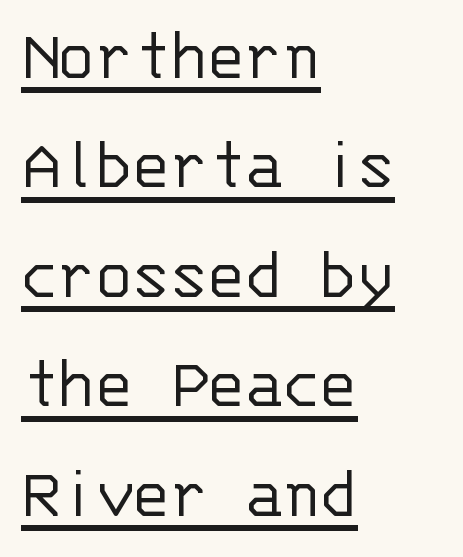
The font family rendered here belongs to the sans-serif group. The letters look calm and open, with moderate or lighter stems. A typesetter would call this monospace, since all characters share one set width. A typographer would call this underscored text. Letter spacing: default.
